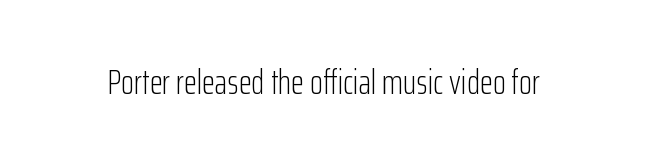
{"serif": "no", "italic": "no", "bold": "no", "weight": "light", "width": "condensed", "stroke_contrast": "low", "x_height": "medium", "monospaced": "no", "underline": "no", "letter_spacing": "normal", "letter_spacing_em": 0.0, "glyph_px": 34}
